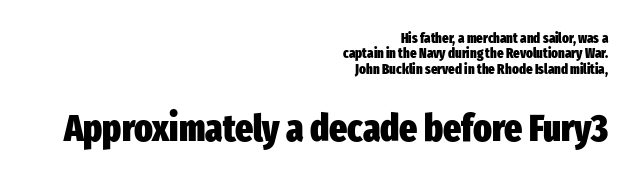
{"serif": "no", "italic": "no", "bold": "yes", "weight": "heavy", "width": "condensed", "stroke_contrast": "low", "x_height": "medium", "monospaced": "no", "underline": "no", "align": "right", "line_spacing": "tight", "line_spacing_ratio": 1.09, "letter_spacing": "normal", "letter_spacing_em": 0.0, "larger_block": "second", "size_ratio": 2.71, "glyph_px": 38}
